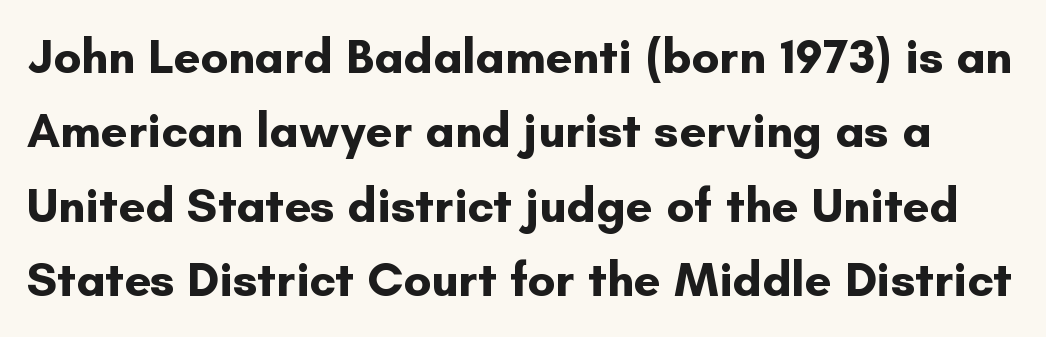
{"serif": "no", "italic": "no", "bold": "yes", "weight": "bold", "width": "normal", "stroke_contrast": "low", "x_height": "small", "monospaced": "no", "underline": "no", "line_spacing": "normal", "line_spacing_ratio": 1.55, "letter_spacing": "normal", "letter_spacing_em": 0.0, "glyph_px": 48}
